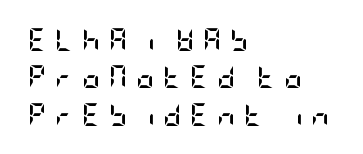
The image shows 23 px bold type, upright; set left-aligned, normal line spacing (1.63x), unusually wide letter spacing (+0.36 em), not underlined.
